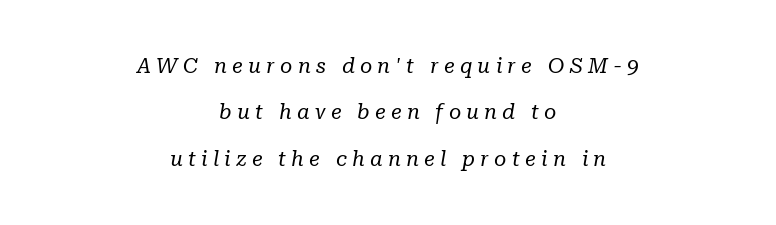
{"italic": "yes", "lean": "right", "slant_degrees": 10, "bold": "no", "underline": "no", "align": "center", "line_spacing": "loose", "line_spacing_ratio": 2.21, "letter_spacing": "wide", "letter_spacing_em": 0.25, "glyph_px": 21}
